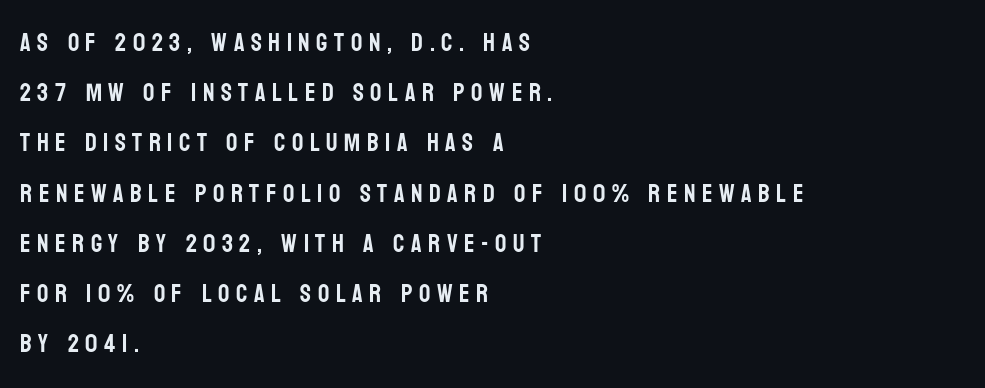
Q: Is the text italic (slanted)? A: No, it is upright.
Q: Is the text underlined? A: No.
Q: How is the paragraph aligned? A: Left-aligned.
Q: Is the spacing between letters normal or unusually wide? A: Unusually wide.
Q: Is the spacing between lines tight, normal or loose? A: Loose.
